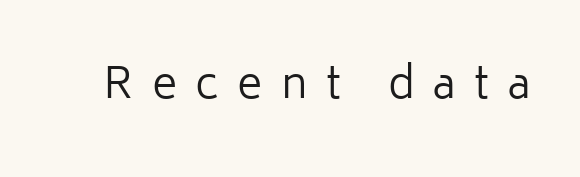
{"serif": "no", "italic": "no", "bold": "no", "weight": "regular", "width": "normal", "stroke_contrast": "low", "x_height": "medium", "monospaced": "no", "underline": "no", "letter_spacing": "wide", "letter_spacing_em": 0.43, "glyph_px": 43}
